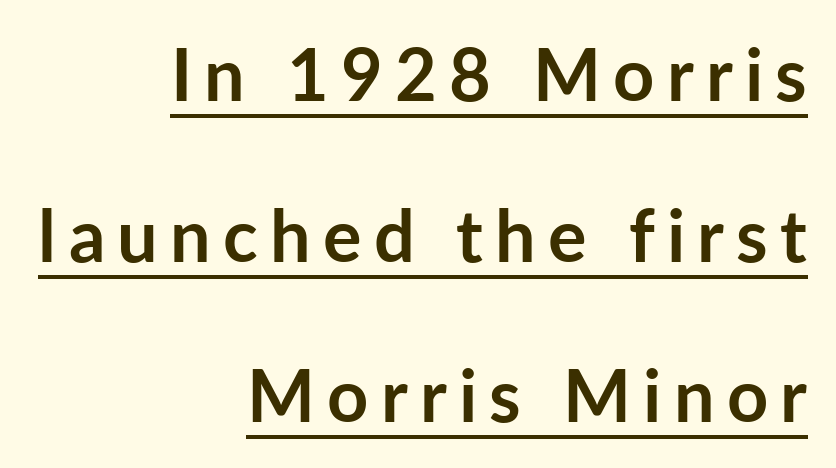
{"serif": "no", "italic": "no", "bold": "yes", "weight": "semibold", "width": "normal", "stroke_contrast": "low", "x_height": "medium", "monospaced": "no", "underline": "yes", "align": "right", "line_spacing": "loose", "line_spacing_ratio": 2.23, "glyph_px": 72}
